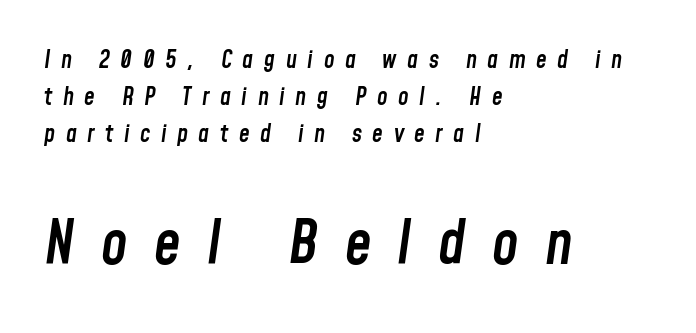
{"italic": "yes", "lean": "right", "slant_degrees": 8, "bold": "semi", "weight": "semibold", "width": "condensed", "stroke_contrast": "low", "x_height": "medium", "monospaced": "no", "underline": "no", "align": "left", "line_spacing": "normal", "line_spacing_ratio": 1.55, "letter_spacing": "wide", "letter_spacing_em": 0.44, "larger_block": "second", "size_ratio": 2.5, "glyph_px": 60}
